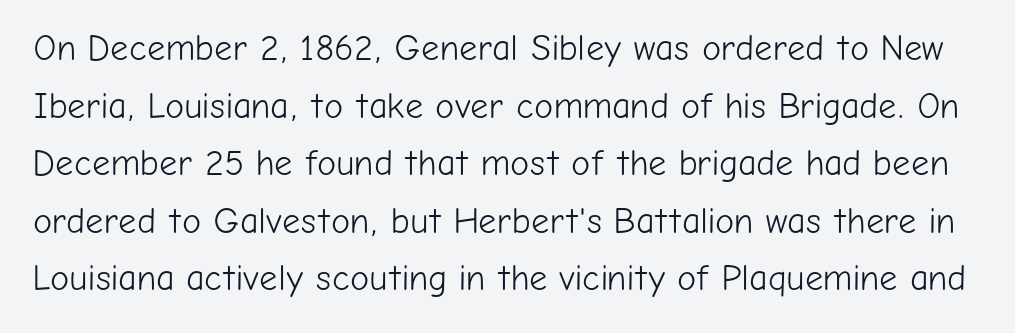
The image shows 36 px light sans-serif type, upright; set normal line spacing (1.6x), normal letter spacing, not underlined; low stroke contrast and a medium x-height.
